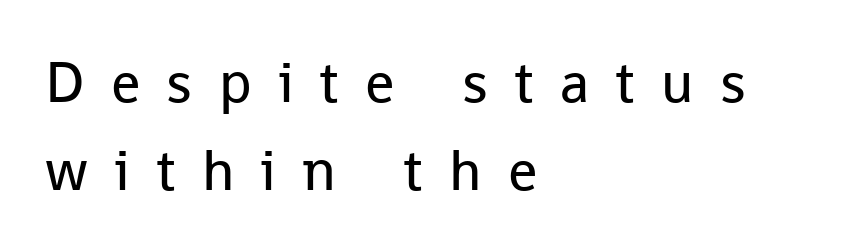
Q: Is the text bold? A: No.
Q: Is the text italic (slanted)? A: No, it is upright.
Q: Is the typeface a serif or a sans-serif typeface? A: Sans-serif.
Q: Is the text underlined? A: No.
Q: How is the paragraph aligned? A: Left-aligned.
Q: Is the spacing between letters normal or unusually wide? A: Unusually wide.
Q: Is the spacing between lines tight, normal or loose? A: Normal.
Q: Width (condensed, normal, or wide)? A: Normal.
Q: Stroke contrast? A: Low.
Q: x-height? A: Medium.
Q: Monospaced? A: No.
